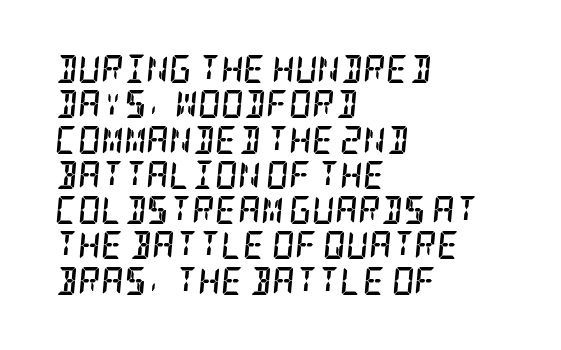
{"serif": "yes", "italic": "yes", "lean": "right", "slant_degrees": 5, "bold": "yes", "weight": "semibold", "width": "condensed", "stroke_contrast": "low", "x_height": "large", "underline": "no", "align": "left", "line_spacing": "normal", "line_spacing_ratio": 1.26, "letter_spacing": "normal", "letter_spacing_em": 0.0, "glyph_px": 28}
